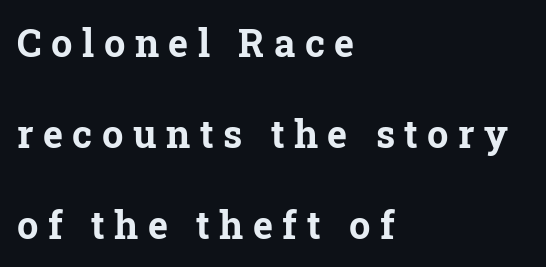
The image shows 38 px bold serif type, upright; set left-aligned, loose line spacing (2.39x), unusually wide letter spacing (+0.25 em), not underlined; low stroke contrast and a medium x-height.
